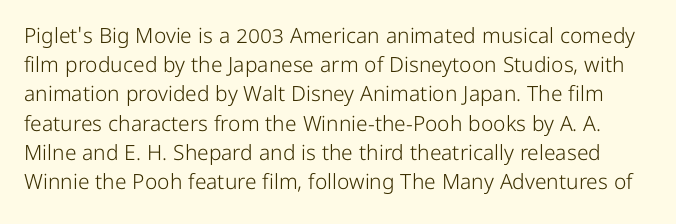
{"italic": "no", "bold": "no", "underline": "no", "line_spacing": "normal", "line_spacing_ratio": 1.39, "letter_spacing": "normal", "letter_spacing_em": 0.0, "glyph_px": 21}
